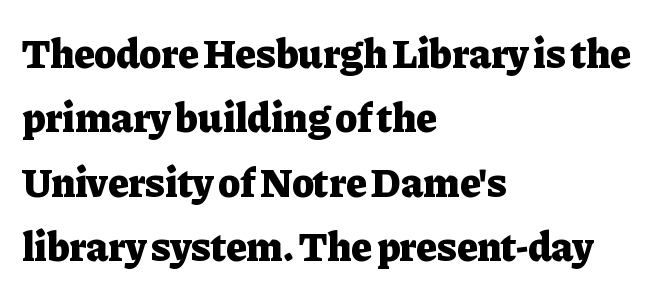
The passage shown is typed in a proportional face where columns would drift. Small tapered or slab feet sit at the stroke ends, so this counts as serif. The line-height multiplier appears to be the usual default. Notice how thick the strokes are: this is what a full bold looks like.
